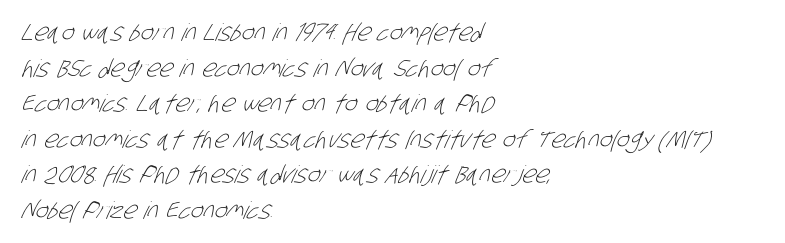
{"bold": "no", "underline": "no", "align": "left", "line_spacing": "normal", "line_spacing_ratio": 1.48, "letter_spacing": "normal", "letter_spacing_em": 0.0, "glyph_px": 24}
